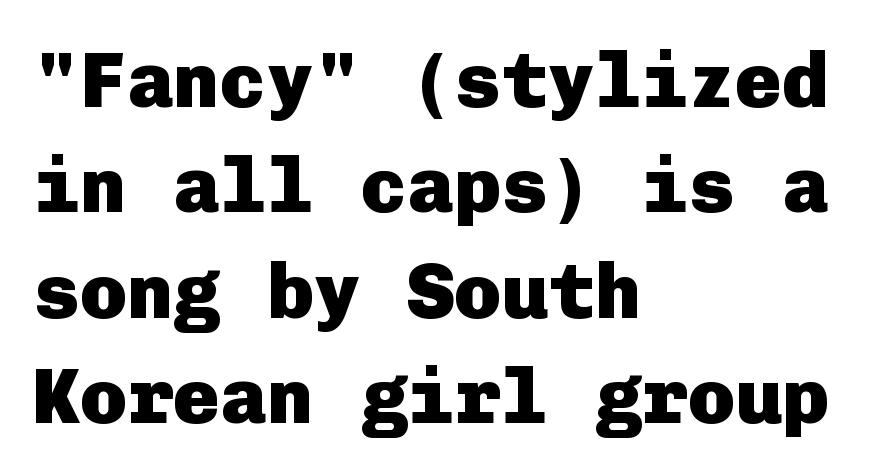
Students, note that the glyphs here touch the page at normal intervals. Check under the words: just untouched page. Posture: vertical. If you measured baseline to baseline, you'd find a middling distance. A dark, heavy texture on the line: the type is bold.
